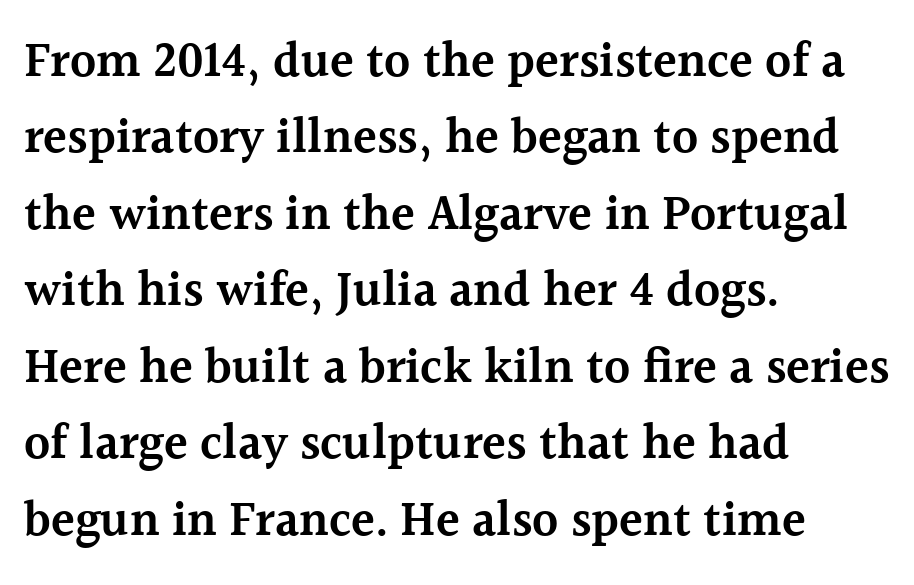
Underline: absent. The strokes are fattened partway — semibold, not bold. One glance says typical: line gaps are just what's usual. Vertical strokes here are truly vertical. The type family on display is of the serif kind.
